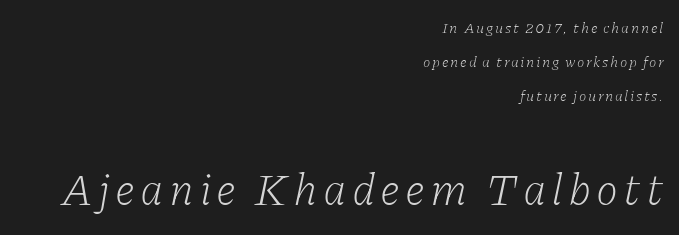
The image shows 45 px light serif type, italic (leaning right); set right-aligned, loose line spacing (2.28x), not underlined; the second (bottom) block is 3.0x larger; low stroke contrast and a medium x-height.
